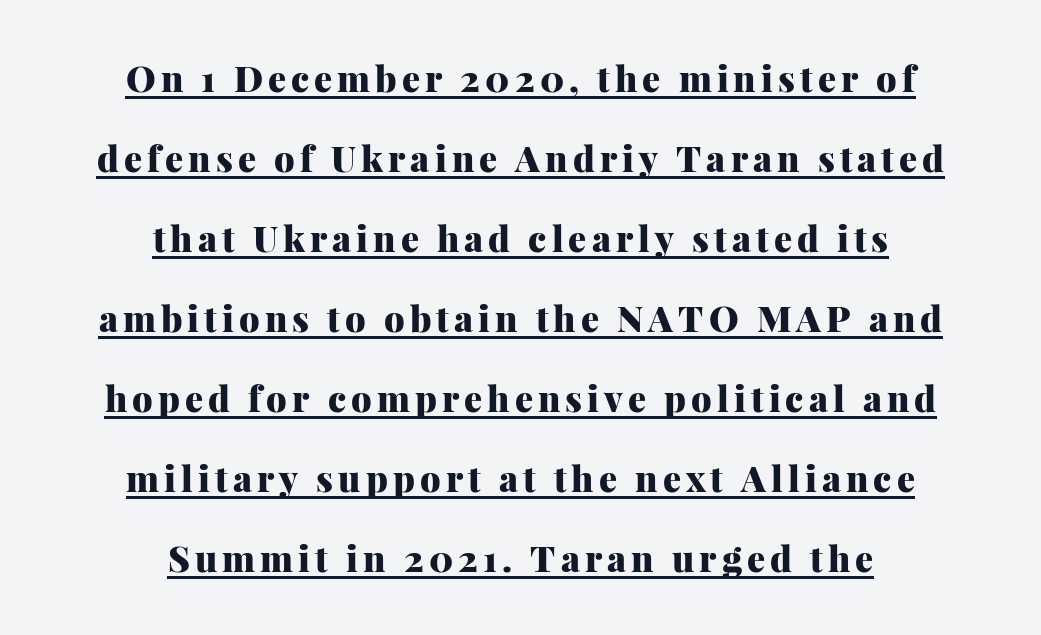
The glyphs in this specimen are seriffed. Does the copy run flush right? No — it is centered line by line. Students, observe the line beneath the letters — that is underlining. The typography opts for an upright posture over an oblique one.
